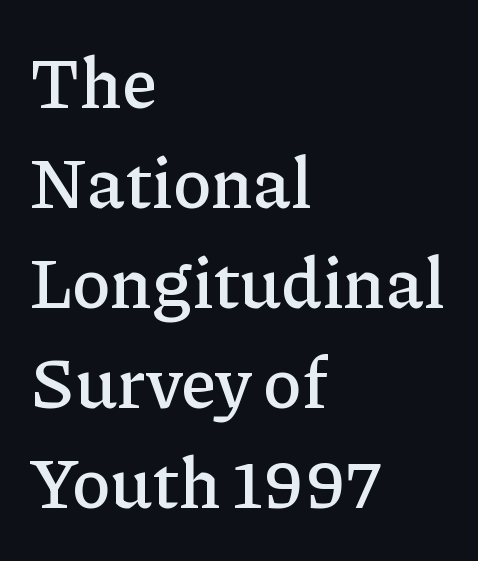
{"serif": "yes", "italic": "no", "width": "normal", "stroke_contrast": "low", "x_height": "medium", "monospaced": "no", "underline": "no", "align": "left", "line_spacing": "normal", "line_spacing_ratio": 1.41, "letter_spacing": "normal", "letter_spacing_em": 0.0, "glyph_px": 71}
